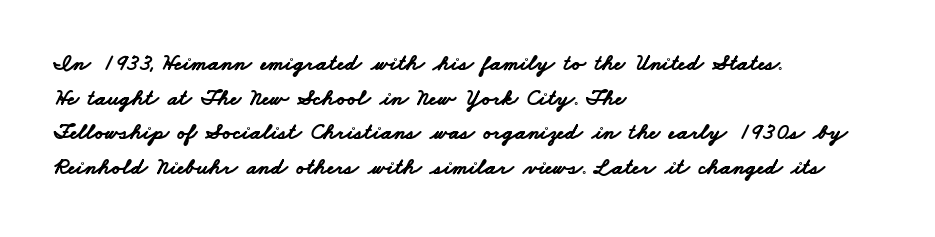
Short note: letters normally spaced. Heavy-handed strokes throughout: this text is bold. The words here are not underlined. The passage is arranged the way most books set body copy — flush left. Vertical spacing — default.
